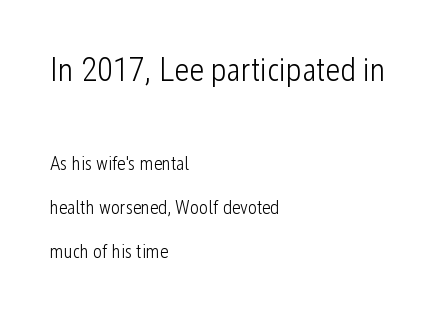
Q: Is the text bold? A: No.
Q: Is the text italic (slanted)? A: No, it is upright.
Q: Is the typeface a serif or a sans-serif typeface? A: Sans-serif.
Q: Is the text underlined? A: No.
Q: How is the paragraph aligned? A: Left-aligned.
Q: Is the spacing between letters normal or unusually wide? A: Normal.
Q: Is the spacing between lines tight, normal or loose? A: Loose.
Q: Which block of text is set in a larger size, the first (top) or the second (bottom)? A: The first (top) one.
Q: Width (condensed, normal, or wide)? A: Condensed.
Q: Stroke contrast? A: Low.
Q: x-height? A: Medium.
Q: Monospaced? A: No.
